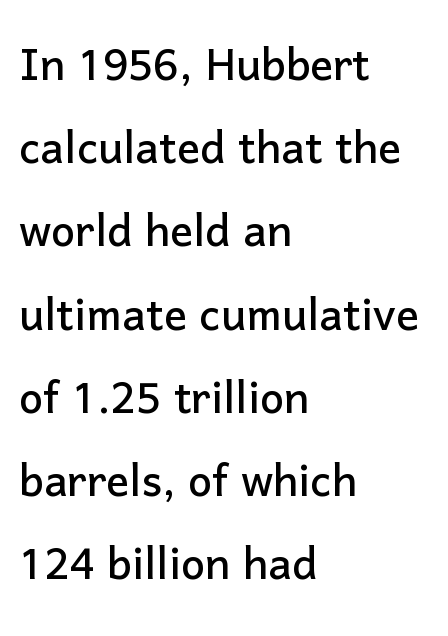
Q: Is the text italic (slanted)? A: No, it is upright.
Q: Is the typeface a serif or a sans-serif typeface? A: Sans-serif.
Q: Is the text underlined? A: No.
Q: How is the paragraph aligned? A: Left-aligned.
Q: Is the spacing between letters normal or unusually wide? A: Normal.
Q: Is the spacing between lines tight, normal or loose? A: Normal.
Q: Width (condensed, normal, or wide)? A: Normal.
Q: Stroke contrast? A: Low.
Q: x-height? A: Medium.
Q: Monospaced? A: No.
